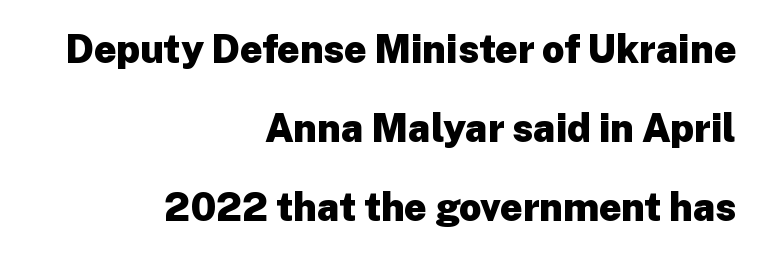
Q: Is the text bold? A: Yes.
Q: Is the text italic (slanted)? A: No, it is upright.
Q: Is the typeface a serif or a sans-serif typeface? A: Sans-serif.
Q: Is the text underlined? A: No.
Q: How is the paragraph aligned? A: Right-aligned.
Q: Is the spacing between letters normal or unusually wide? A: Normal.
Q: Is the spacing between lines tight, normal or loose? A: Loose.
Q: Width (condensed, normal, or wide)? A: Normal.
Q: Stroke contrast? A: Low.
Q: x-height? A: Medium.
Q: Monospaced? A: No.
